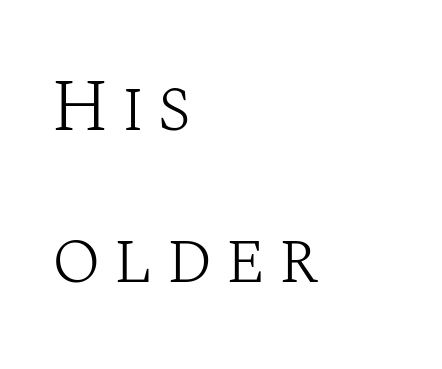
{"serif": "yes", "italic": "no", "bold": "no", "weight": "light", "width": "normal", "stroke_contrast": "medium", "x_height": "large", "monospaced": "no", "underline": "no", "align": "left", "line_spacing": "loose", "line_spacing_ratio": 2.06, "glyph_px": 74}
